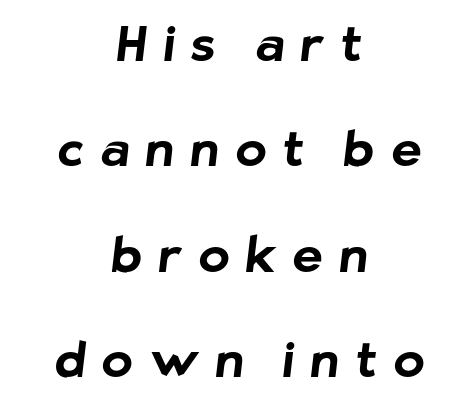
{"serif": "no", "bold": "yes", "weight": "bold", "width": "normal", "stroke_contrast": "low", "x_height": "medium", "monospaced": "no", "underline": "no", "align": "center", "line_spacing": "loose", "line_spacing_ratio": 2.24, "letter_spacing": "wide", "letter_spacing_em": 0.35, "glyph_px": 47}
